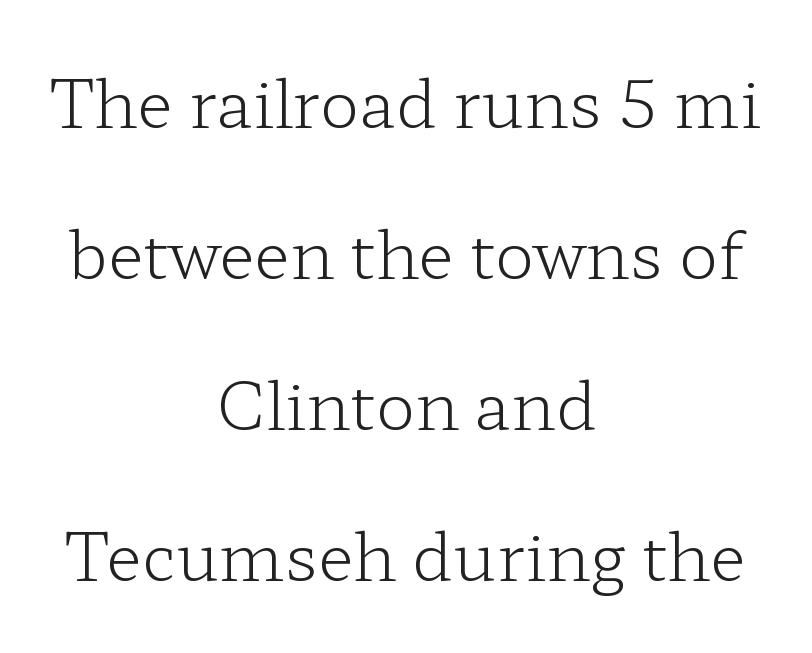
{"serif": "yes", "italic": "no", "bold": "no", "weight": "light", "width": "wide", "stroke_contrast": "low", "x_height": "medium", "monospaced": "no", "underline": "no", "align": "center", "line_spacing": "loose", "line_spacing_ratio": 2.29, "letter_spacing": "normal", "letter_spacing_em": 0.0, "glyph_px": 66}
